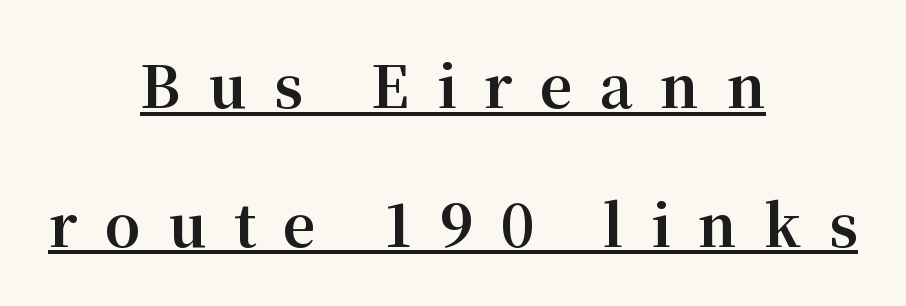
Centered paragraph, ragged on both sides. The words here are underlined. What kind of face is this? One with serifs. Students, observe: this is what heavily led, spacious text looks like. Is this a fixed-width face? No — the glyphs have proportional, varying widths.
